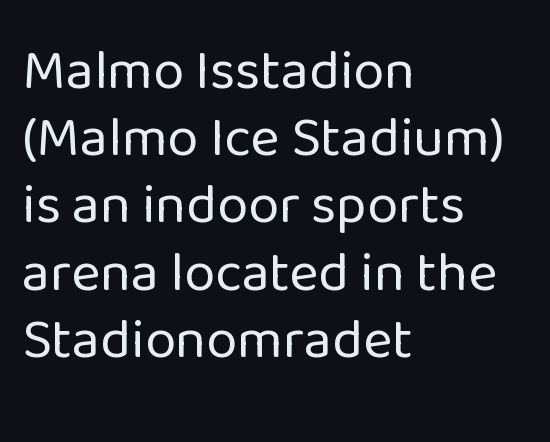
Q: Is the text bold? A: No.
Q: Is the text italic (slanted)? A: No, it is upright.
Q: Is the typeface a serif or a sans-serif typeface? A: Sans-serif.
Q: Is the text underlined? A: No.
Q: How is the paragraph aligned? A: Left-aligned.
Q: Is the spacing between letters normal or unusually wide? A: Normal.
Q: Width (condensed, normal, or wide)? A: Normal.
Q: Stroke contrast? A: Low.
Q: x-height? A: Medium.
Q: Monospaced? A: No.
